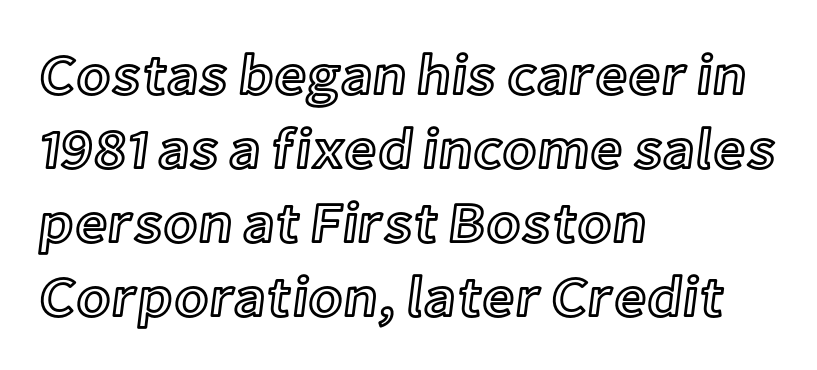
Plain, unruled lines of type. The passage shown is typed in a proportional face where columns would drift. Layout note: lines flush left. The block of text has a typical density, with ordinary space between rows.
